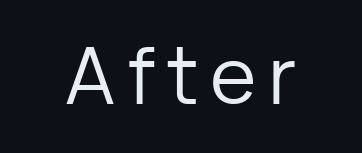
Q: Is the text bold? A: No.
Q: Is the text italic (slanted)? A: No, it is upright.
Q: Is the typeface a serif or a sans-serif typeface? A: Sans-serif.
Q: Is the text underlined? A: No.
Q: Width (condensed, normal, or wide)? A: Normal.
Q: Stroke contrast? A: Low.
Q: x-height? A: Medium.
Q: Monospaced? A: No.
